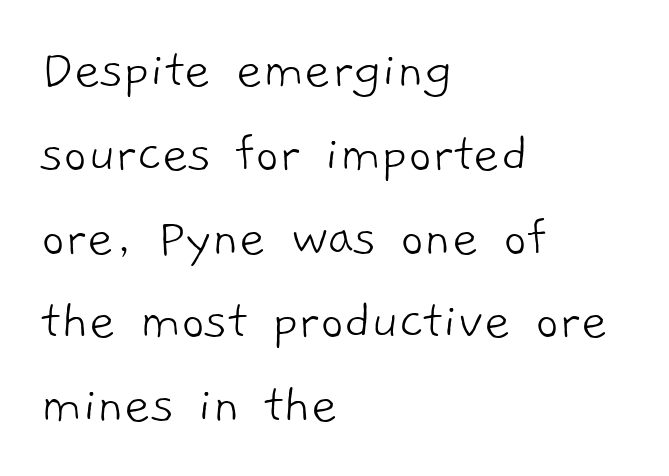
{"serif": "no", "bold": "no", "weight": "light", "width": "normal", "stroke_contrast": "low", "x_height": "medium", "monospaced": "no", "underline": "no", "align": "left", "line_spacing": "normal", "line_spacing_ratio": 1.47, "letter_spacing": "normal", "letter_spacing_em": 0.0, "glyph_px": 57}
